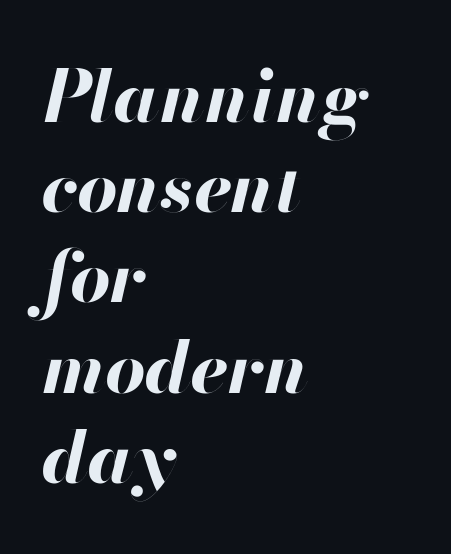
Q: Is the text bold? A: Yes.
Q: Is the text italic (slanted)? A: Yes, it leans right by about 13 degrees.
Q: Is the text underlined? A: No.
Q: How is the paragraph aligned? A: Left-aligned.
Q: Is the spacing between letters normal or unusually wide? A: Normal.
Q: Is the spacing between lines tight, normal or loose? A: Normal.
Q: Width (condensed, normal, or wide)? A: Normal.
Q: Stroke contrast? A: High.
Q: x-height? A: Small.
Q: Monospaced? A: No.
